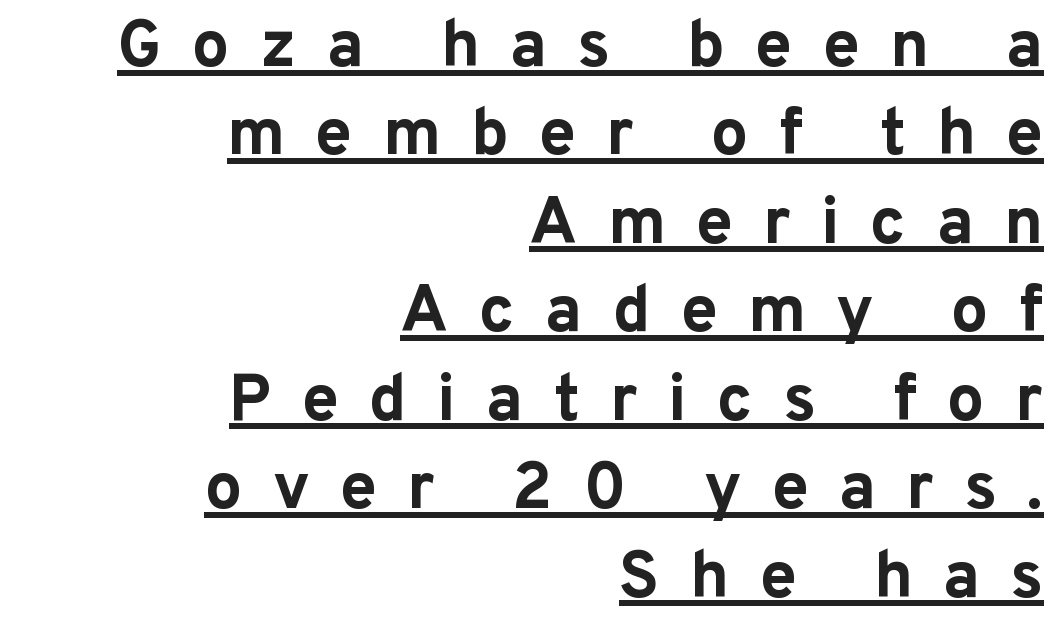
Is this a sans? Yes — the strokes have no serifs. A typesetter would call this leading conventional body-copy spacing. The face used here is rendered with a markedly widened letterfit. The letters stand upright; this is a roman face. A dark, heavy texture on the line: the type is bold.
